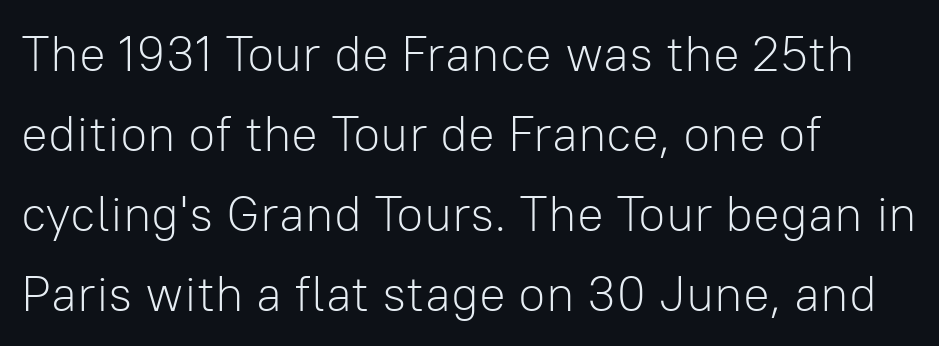
Q: Is the text bold? A: No.
Q: Is the text italic (slanted)? A: No, it is upright.
Q: Is the typeface a serif or a sans-serif typeface? A: Sans-serif.
Q: Is the text underlined? A: No.
Q: How is the paragraph aligned? A: Left-aligned.
Q: Is the spacing between letters normal or unusually wide? A: Normal.
Q: Is the spacing between lines tight, normal or loose? A: Normal.
Q: Width (condensed, normal, or wide)? A: Normal.
Q: Stroke contrast? A: Low.
Q: x-height? A: Medium.
Q: Monospaced? A: No.
